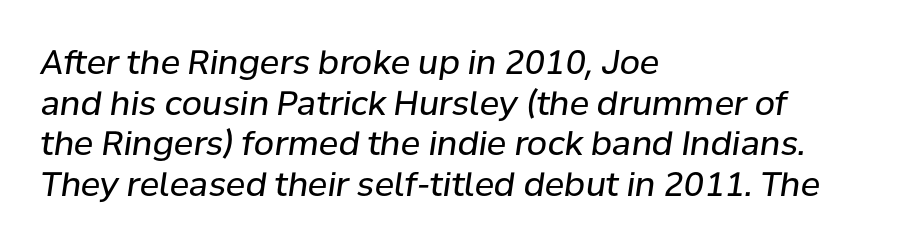
Note the varied advance widths — an 'i' is clearly narrower than an 'm'. Any mark beneath the type? The region is blank. Think standard paragraph weight, or any step lighter than that. Compared with typical body copy, the letter spacing here is the same.
